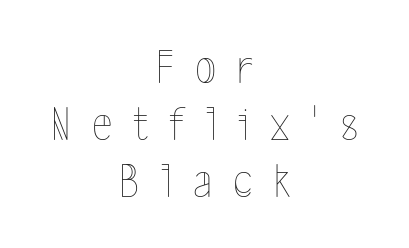
{"italic": "no", "bold": "no", "weight": "thin", "width": "condensed", "x_height": "medium", "monospaced": "no", "underline": "no", "align": "center", "line_spacing_ratio": 1.16, "letter_spacing": "wide", "letter_spacing_em": 0.43, "glyph_px": 49}
